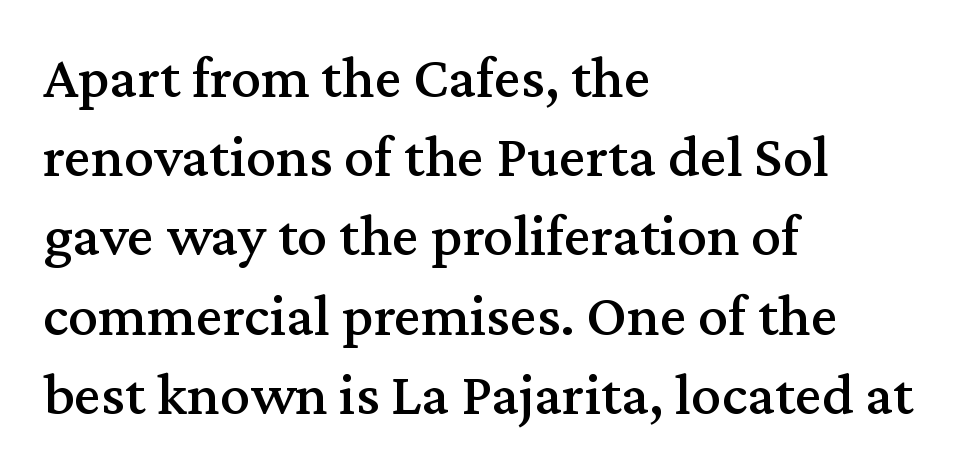
Quick note: not italic, upright. The glyphs are unaccompanied by any horizontal stroke below them. Notice how the passage keeps a crisp vertical edge on the left only. The passage shown has conventional tracking throughout.
